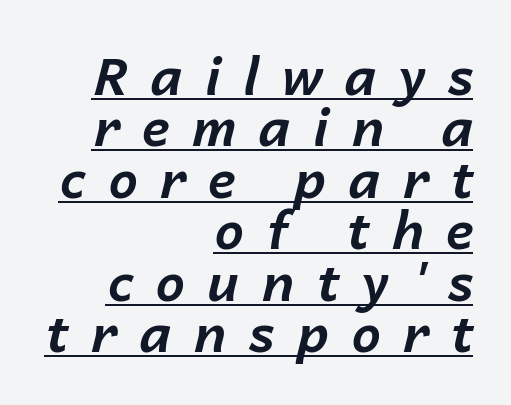
Q: Is the text bold? A: Yes.
Q: Is the text italic (slanted)? A: Yes, it leans right by about 14 degrees.
Q: Is the text underlined? A: Yes.
Q: How is the paragraph aligned? A: Right-aligned.
Q: Is the spacing between letters normal or unusually wide? A: Unusually wide.
Q: Is the spacing between lines tight, normal or loose? A: Tight.
Q: Width (condensed, normal, or wide)? A: Normal.
Q: Stroke contrast? A: Low.
Q: x-height? A: Medium.
Q: Monospaced? A: No.
